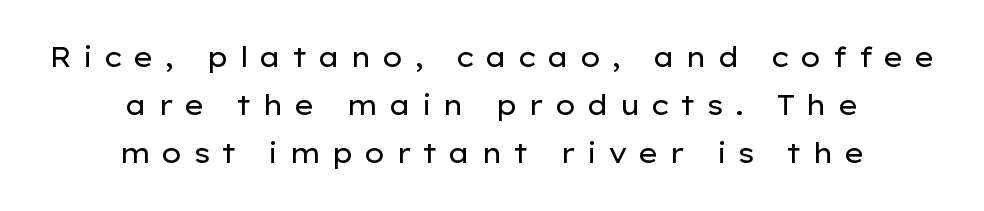
Characters remain perfectly vertical along every line. A light-to-regular cut is what we see here. The foot of each line stays bare and open. The rendering positions every line midway between the sides. Look at the tracking — it's clearly loosened, letters drifting apart.
